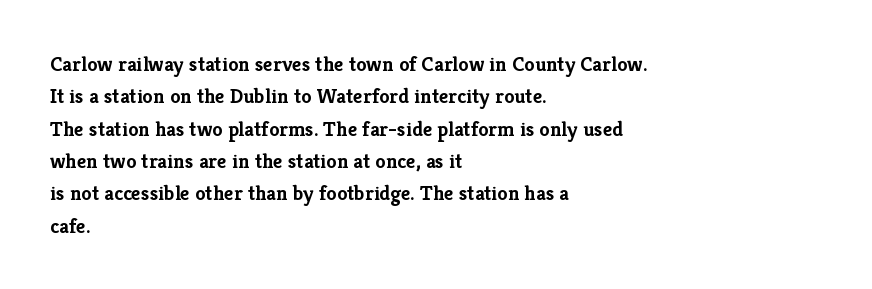
{"italic": "no", "bold": "yes", "underline": "no", "align": "left", "line_spacing": "normal", "line_spacing_ratio": 1.54, "letter_spacing": "normal", "letter_spacing_em": 0.0, "glyph_px": 21}
